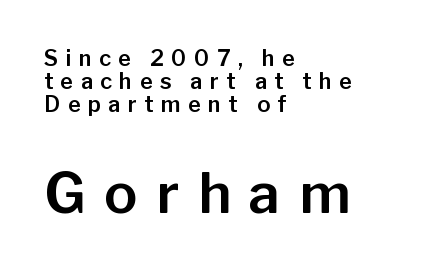
Inter-character spacing is expanded well beyond the font's built-in metrics. The lines are packed closely together with very little leading. Is there any slant? The stems are plumb. The second block has been scaled up relative to the first.
